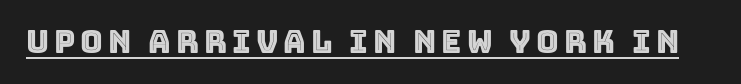
The image shows 31 px text type, upright; set underlined; a large x-height.
